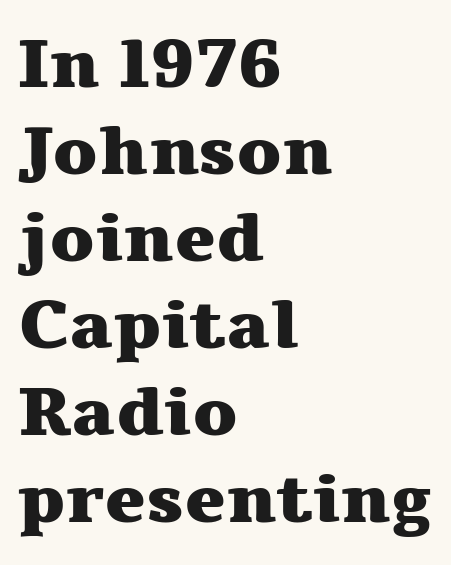
Q: Is the text bold? A: Yes.
Q: Is the text italic (slanted)? A: No, it is upright.
Q: Is the typeface a serif or a sans-serif typeface? A: Serif.
Q: Is the text underlined? A: No.
Q: How is the paragraph aligned? A: Left-aligned.
Q: Is the spacing between letters normal or unusually wide? A: Normal.
Q: Is the spacing between lines tight, normal or loose? A: Normal.
Q: Width (condensed, normal, or wide)? A: Wide.
Q: Stroke contrast? A: Medium.
Q: x-height? A: Medium.
Q: Monospaced? A: No.
